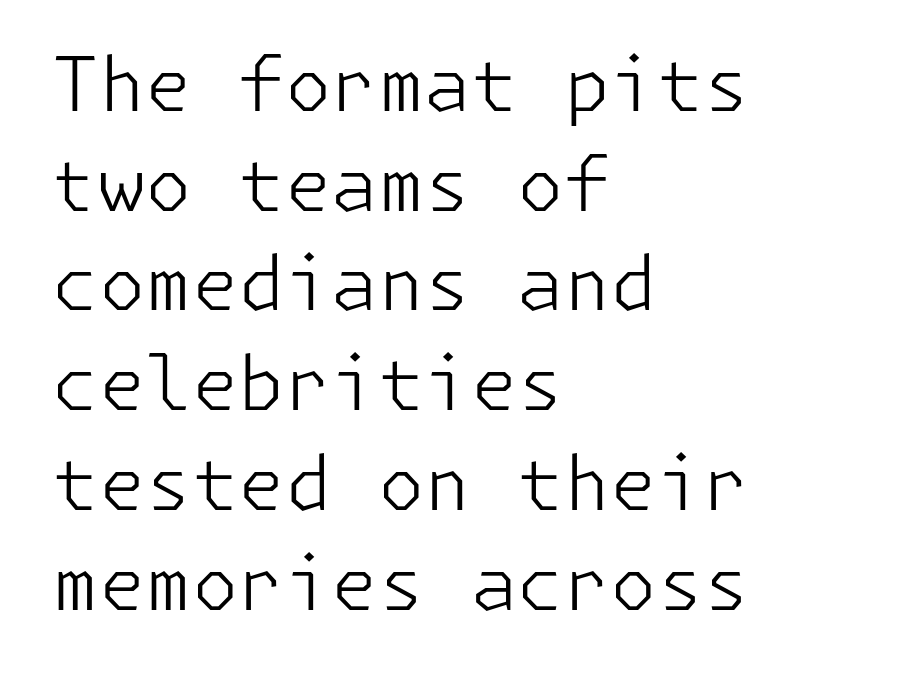
The image shows 75 px light sans-serif type, upright; set left-aligned, normal line spacing (1.33x), normal letter spacing, not underlined; low stroke contrast and a medium x-height.
